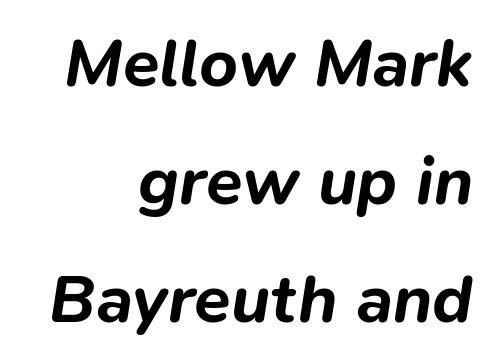
The ragged edge is on the left, which tells us the setting is flush right. It's the slanting kind of type. Strong, thick strokes mark this as bold type. The tracking reads as untouched default to a designer's eye. A typesetter would call this proportional, since set widths differ per character.
